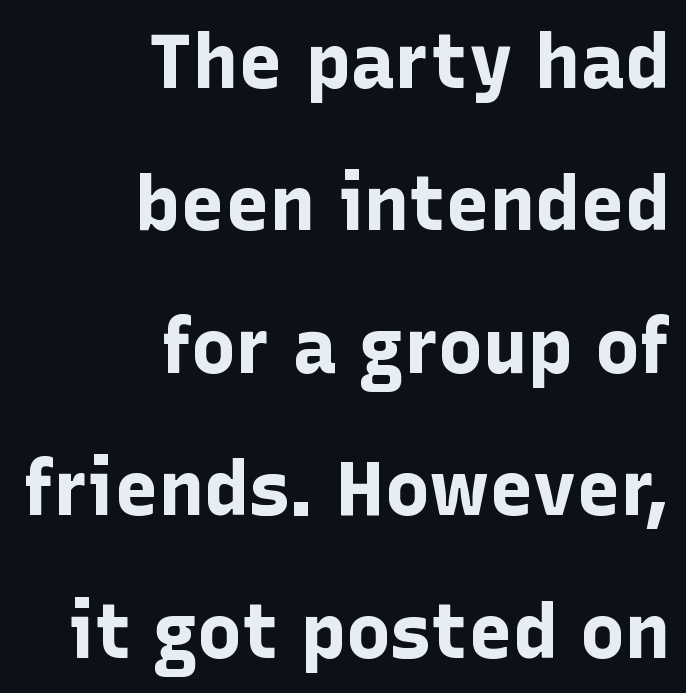
The image shows 75 px bold sans-serif type, upright; set right-aligned, loose line spacing (1.9x), normal letter spacing, not underlined; low stroke contrast and a medium x-height.
